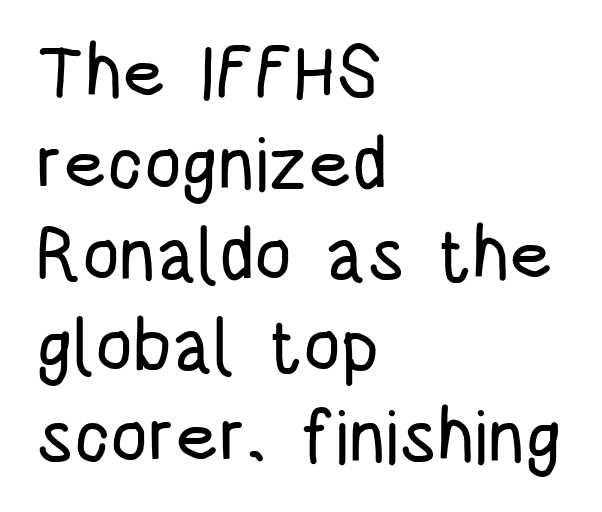
Q: Is the text italic (slanted)? A: No, it is upright.
Q: Is the typeface a serif or a sans-serif typeface? A: Sans-serif.
Q: Is the text underlined? A: No.
Q: How is the paragraph aligned? A: Left-aligned.
Q: Is the spacing between letters normal or unusually wide? A: Normal.
Q: Width (condensed, normal, or wide)? A: Condensed.
Q: Stroke contrast? A: Low.
Q: x-height? A: Large.
Q: Monospaced? A: No.
